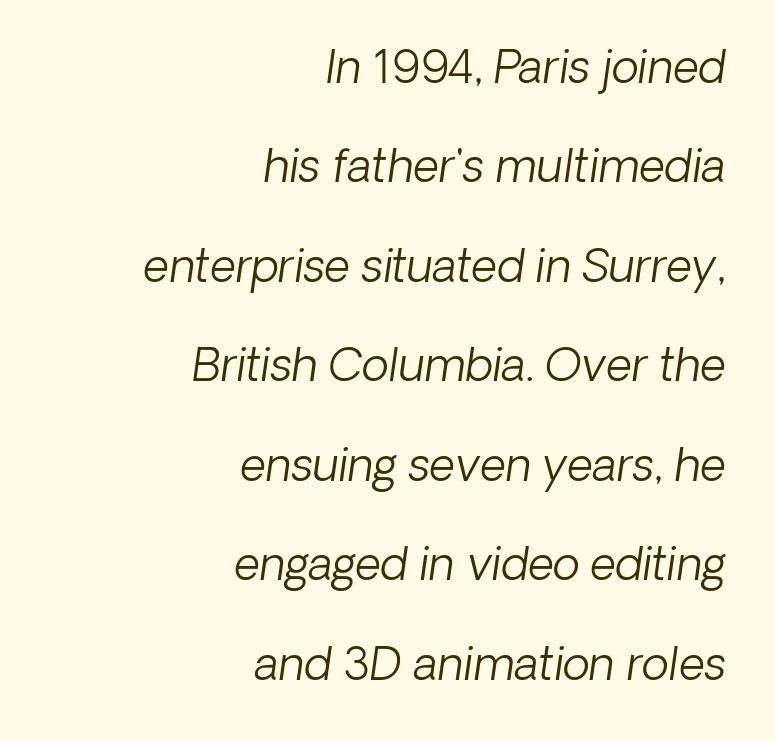
Q: Is the text bold? A: No.
Q: Is the text italic (slanted)? A: Yes, it leans right by about 8 degrees.
Q: Is the text underlined? A: No.
Q: How is the paragraph aligned? A: Right-aligned.
Q: Is the spacing between letters normal or unusually wide? A: Normal.
Q: Is the spacing between lines tight, normal or loose? A: Loose.
Q: Width (condensed, normal, or wide)? A: Normal.
Q: Stroke contrast? A: Low.
Q: x-height? A: Medium.
Q: Monospaced? A: No.
